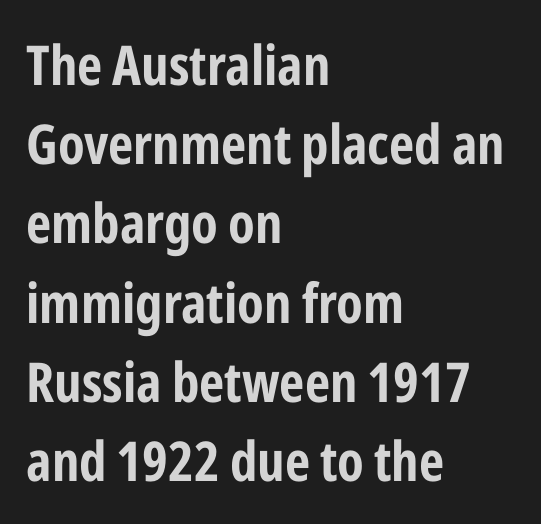
The image shows 55 px bold, condensed sans-serif type, upright; set left-aligned, normal line spacing (1.44x), normal letter spacing, not underlined; low stroke contrast and a medium x-height.
